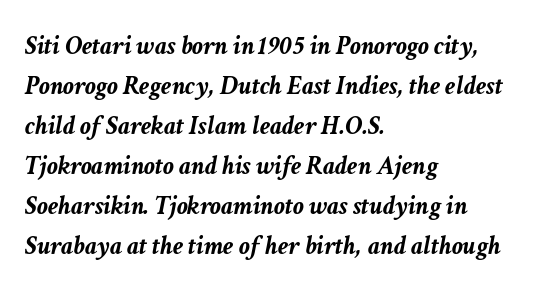
Q: Is the text bold? A: Yes.
Q: Is the text italic (slanted)? A: Yes, it leans right by about 11 degrees.
Q: Is the text underlined? A: No.
Q: How is the paragraph aligned? A: Left-aligned.
Q: Is the spacing between letters normal or unusually wide? A: Normal.
Q: Is the spacing between lines tight, normal or loose? A: Normal.
